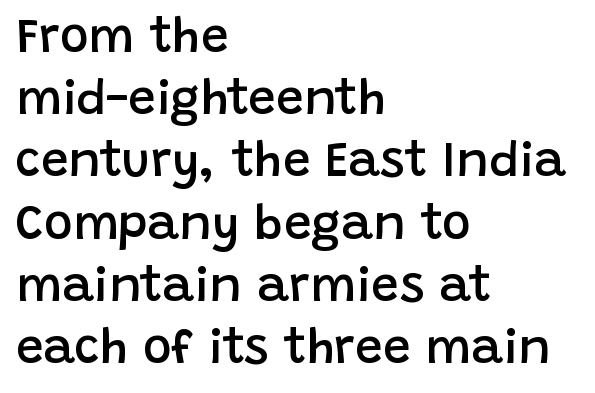
{"serif": "no", "italic": "no", "bold": "semi", "weight": "semibold", "width": "normal", "stroke_contrast": "low", "x_height": "large", "monospaced": "no", "underline": "no", "align": "left", "line_spacing": "normal", "line_spacing_ratio": 1.27, "letter_spacing": "normal", "letter_spacing_em": 0.0, "glyph_px": 49}
